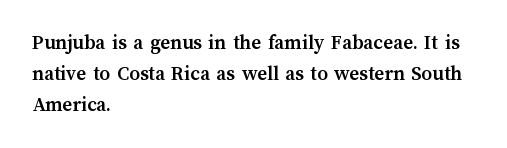
{"italic": "no", "bold": "yes", "underline": "no", "align": "left", "line_spacing": "normal", "line_spacing_ratio": 1.47, "letter_spacing": "normal", "letter_spacing_em": 0.0, "glyph_px": 21}
